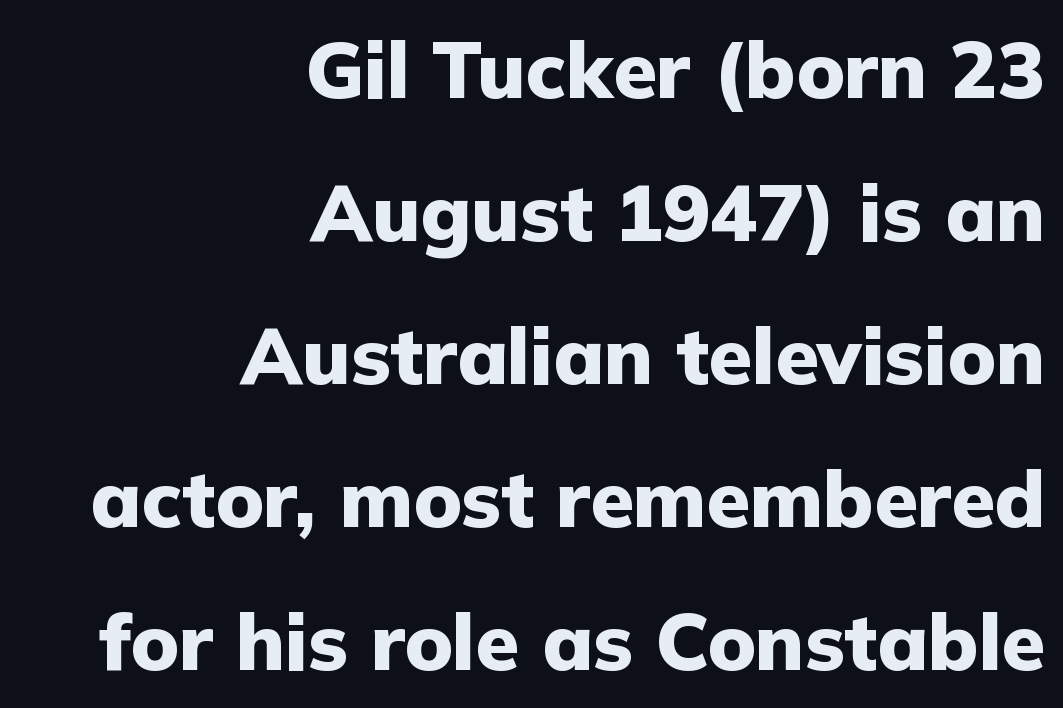
The image shows 79 px heavy sans-serif type, upright; set right-aligned, line spacing 1.81x, normal letter spacing, not underlined; low stroke contrast and a medium x-height.
